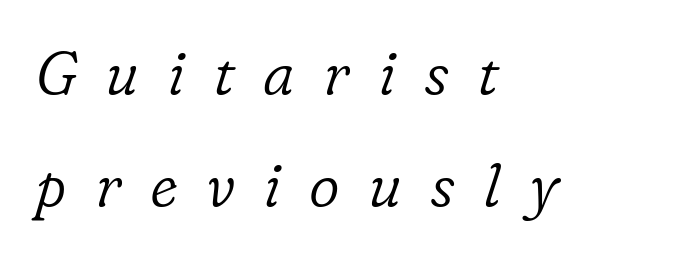
The image shows 60 px light serif type, italic (leaning right); set left-aligned, line spacing 1.87x, unusually wide letter spacing (+0.47 em), not underlined; low stroke contrast and a medium x-height.
